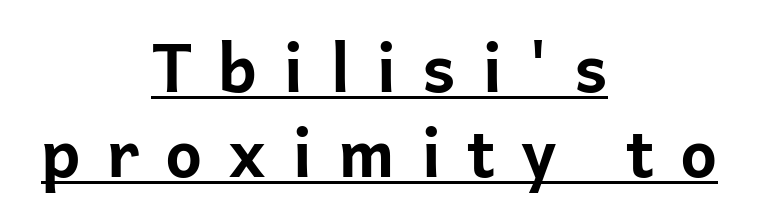
Q: Is the text bold? A: Yes.
Q: Is the text italic (slanted)? A: No, it is upright.
Q: Is the typeface a serif or a sans-serif typeface? A: Sans-serif.
Q: Is the text underlined? A: Yes.
Q: How is the paragraph aligned? A: Centered.
Q: Is the spacing between letters normal or unusually wide? A: Unusually wide.
Q: Is the spacing between lines tight, normal or loose? A: Normal.
Q: Width (condensed, normal, or wide)? A: Normal.
Q: Stroke contrast? A: Low.
Q: x-height? A: Medium.
Q: Monospaced? A: No.
